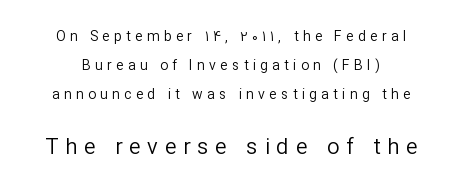
The image shows 22 px text type, upright; set loose line spacing (2.08x), unusually wide letter spacing (+0.31 em), not underlined; the second (bottom) block is 1.57x larger.
